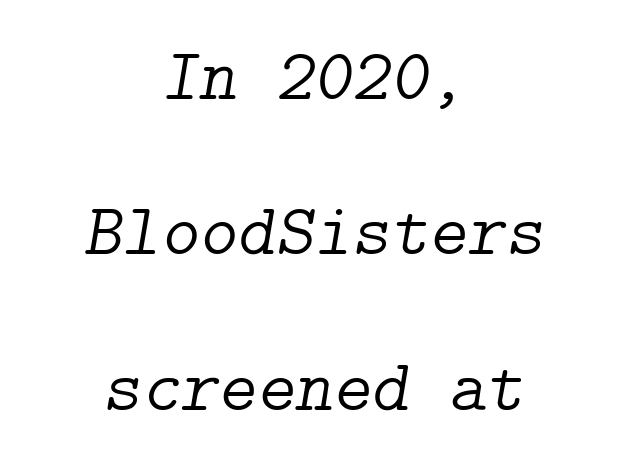
{"serif": "yes", "italic": "yes", "lean": "right", "slant_degrees": 9, "bold": "no", "weight": "light", "width": "normal", "stroke_contrast": "low", "x_height": "medium", "underline": "no", "align": "center", "line_spacing": "loose", "line_spacing_ratio": 2.13, "letter_spacing": "normal", "letter_spacing_em": 0.0, "glyph_px": 73}
